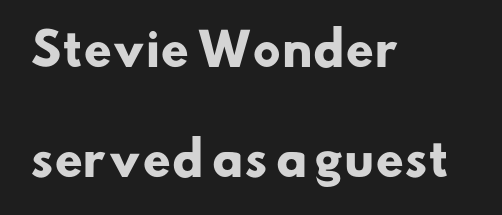
Q: Is the text bold? A: Yes.
Q: Is the typeface a serif or a sans-serif typeface? A: Sans-serif.
Q: Is the text underlined? A: No.
Q: How is the paragraph aligned? A: Left-aligned.
Q: Is the spacing between letters normal or unusually wide? A: Normal.
Q: Is the spacing between lines tight, normal or loose? A: Loose.
Q: Width (condensed, normal, or wide)? A: Normal.
Q: Stroke contrast? A: Low.
Q: x-height? A: Small.
Q: Monospaced? A: No.
